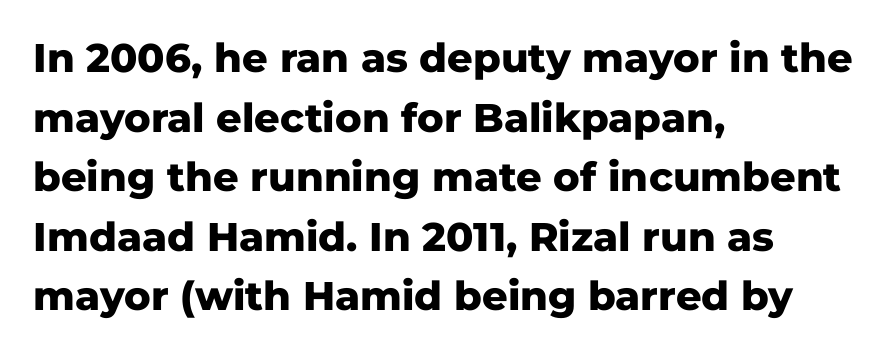
{"serif": "no", "italic": "no", "bold": "yes", "weight": "heavy", "width": "normal", "stroke_contrast": "low", "x_height": "medium", "monospaced": "no", "underline": "no", "align": "left", "line_spacing": "normal", "line_spacing_ratio": 1.49, "letter_spacing": "normal", "letter_spacing_em": 0.0, "glyph_px": 40}
